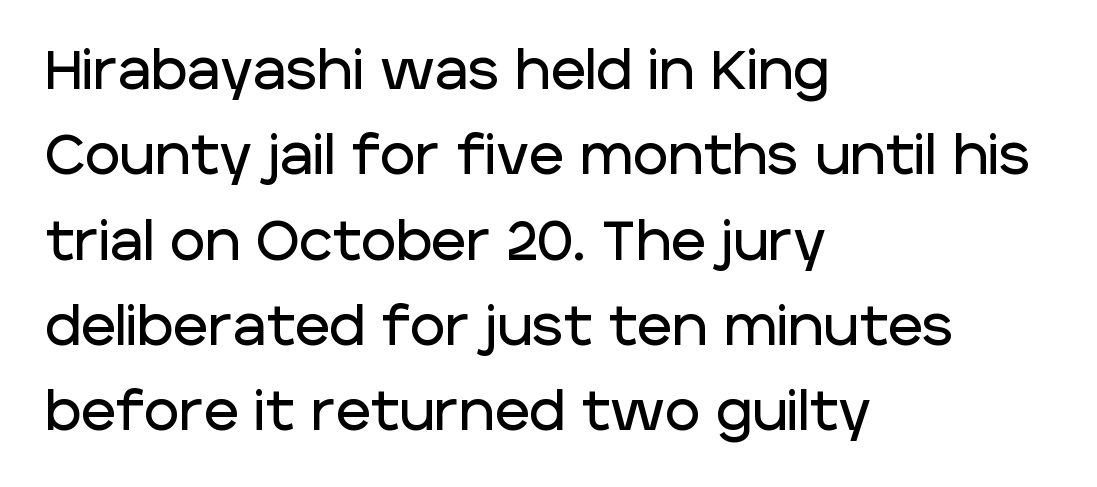
You could not count columns in this text — the font is proportionally spaced. These lines stack with their left ends in a neat column. Designer's note — italics off, roman on. Observe the absence of serifs on each vertical stroke in this sample. A normal amount of white space separates one row of letters from the next.
